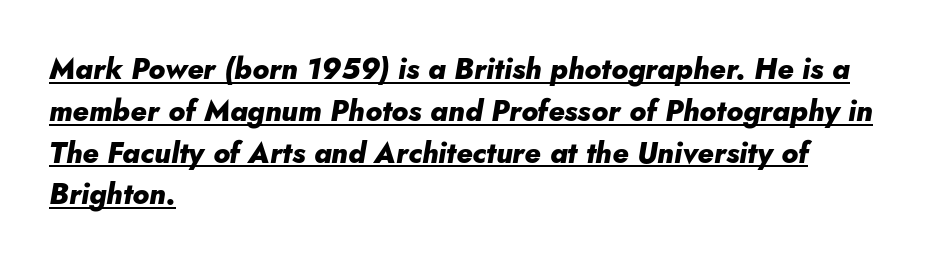
{"italic": "yes", "lean": "right", "slant_degrees": 10, "bold": "yes", "weight": "heavy", "width": "normal", "stroke_contrast": "low", "x_height": "small", "monospaced": "no", "underline": "yes", "align": "left", "line_spacing": "normal", "line_spacing_ratio": 1.44, "letter_spacing": "normal", "letter_spacing_em": 0.0, "glyph_px": 29}
